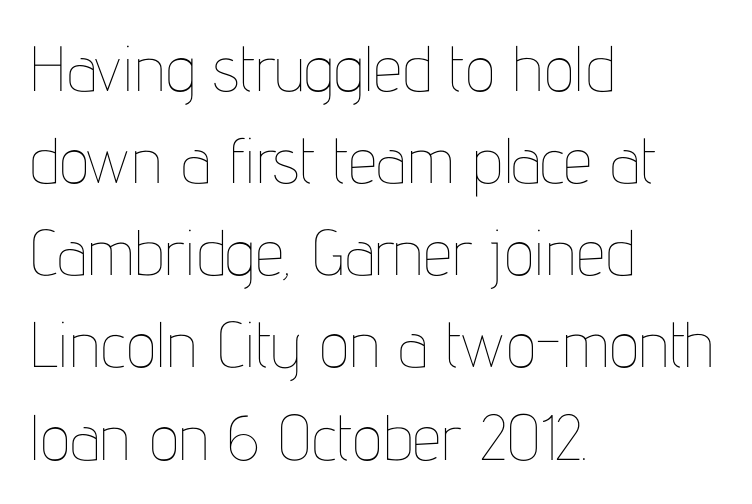
{"italic": "no", "bold": "no", "weight": "thin", "width": "condensed", "stroke_contrast": "low", "x_height": "medium", "monospaced": "no", "underline": "no", "align": "left", "line_spacing": "normal", "line_spacing_ratio": 1.44, "letter_spacing": "normal", "letter_spacing_em": 0.0, "glyph_px": 64}
